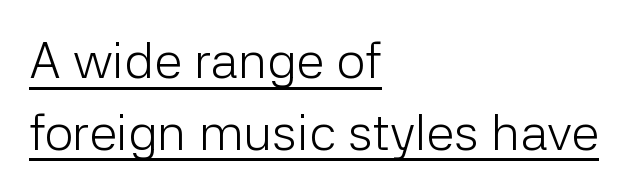
The image shows 51 px light sans-serif type, upright; set left-aligned, normal line spacing (1.41x), normal letter spacing, underlined; low stroke contrast and a medium x-height.
